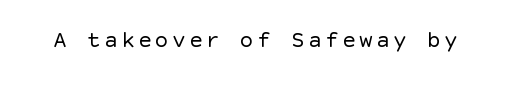
The image shows 23 px text type, upright; set not underlined.
